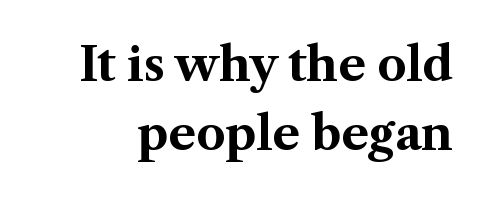
The text was rendered using a seriffed face with decorative stroke endings. Think of a printed novel: that variable character pitch is what you see here. The rows are spaced the way most documents space them. Just letters on the line, the space beneath them empty. Every stem runs plumb, perpendicular to the baseline.
